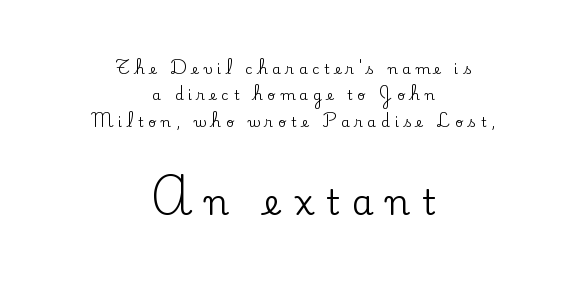
Q: Is the text italic (slanted)? A: No, it is upright.
Q: Is the typeface a serif or a sans-serif typeface? A: Serif.
Q: Is the text underlined? A: No.
Q: How is the paragraph aligned? A: Centered.
Q: Is the spacing between letters normal or unusually wide? A: Unusually wide.
Q: Which block of text is set in a larger size, the first (top) or the second (bottom)? A: The second (bottom) one.
Q: Width (condensed, normal, or wide)? A: Normal.
Q: Stroke contrast? A: Low.
Q: x-height? A: Small.
Q: Monospaced? A: No.
